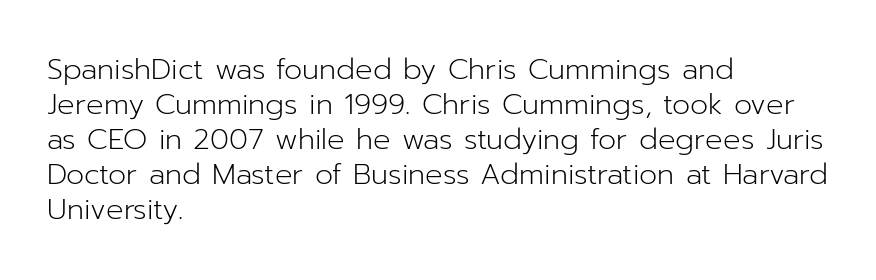
{"serif": "no", "italic": "no", "bold": "no", "weight": "light", "width": "normal", "stroke_contrast": "low", "x_height": "medium", "monospaced": "no", "underline": "no", "align": "left", "line_spacing_ratio": 1.21, "letter_spacing": "normal", "letter_spacing_em": 0.0, "glyph_px": 29}
